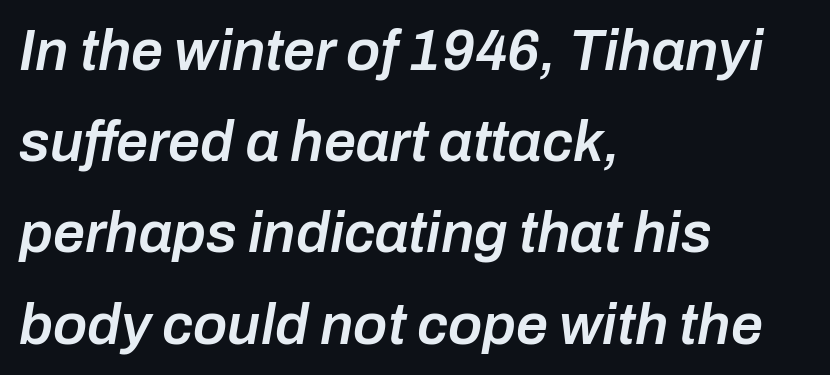
The image shows 57 px semibold type, italic (leaning right); set left-aligned, normal line spacing (1.6x), normal letter spacing, not underlined; low stroke contrast and a medium x-height.
